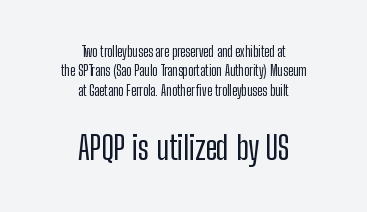
Q: Is the text italic (slanted)? A: No, it is upright.
Q: Is the typeface a serif or a sans-serif typeface? A: Sans-serif.
Q: Is the text underlined? A: No.
Q: How is the paragraph aligned? A: Centered.
Q: Is the spacing between letters normal or unusually wide? A: Normal.
Q: Is the spacing between lines tight, normal or loose? A: Normal.
Q: Which block of text is set in a larger size, the first (top) or the second (bottom)? A: The second (bottom) one.
Q: Width (condensed, normal, or wide)? A: Condensed.
Q: Stroke contrast? A: Low.
Q: x-height? A: Medium.
Q: Monospaced? A: No.
